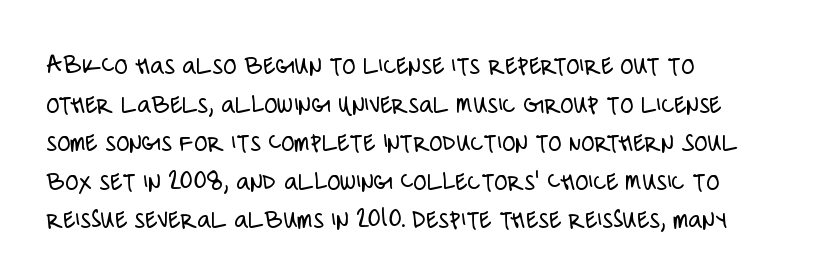
The image shows 27 px text type, upright; set left-aligned, normal line spacing (1.43x), normal letter spacing, not underlined.
